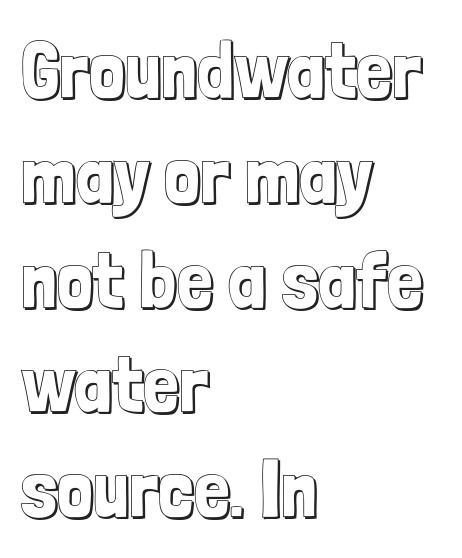
The image shows 80 px condensed type, upright; set left-aligned, normal line spacing (1.31x), normal letter spacing, not underlined; a medium x-height.
